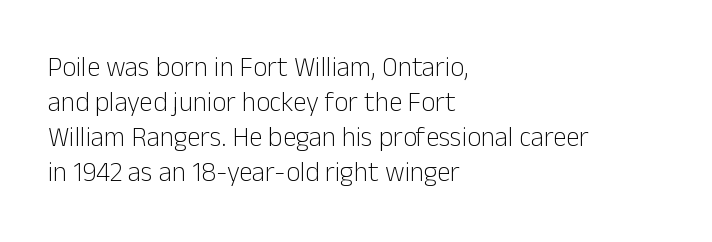
Style check: upright. Plain, unruled lines of type. The paragraph has a hard left edge and a soft right edge. This rendering leaves character spacing at its baseline value. A typesetter would call this leading conventional body-copy spacing. These glyphs show unthickened strokes, regular width or finer.
